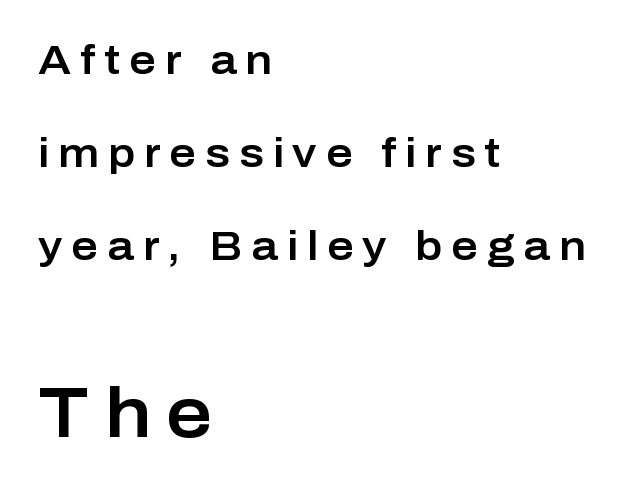
The emphasis by scale lands on block number two, below. Varying glyph widths throughout — classic text-font behaviour. This rendering uses left alignment, leaving the right contour irregular. The block of text is sparse from top to bottom, with ample space between rows.
